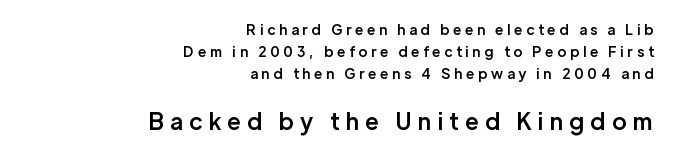
Q: Is the text bold? A: Semi-bold.
Q: Is the text italic (slanted)? A: No, it is upright.
Q: Is the text underlined? A: No.
Q: How is the paragraph aligned? A: Right-aligned.
Q: Is the spacing between letters normal or unusually wide? A: Unusually wide.
Q: Is the spacing between lines tight, normal or loose? A: Normal.
Q: Which block of text is set in a larger size, the first (top) or the second (bottom)? A: The second (bottom) one.
